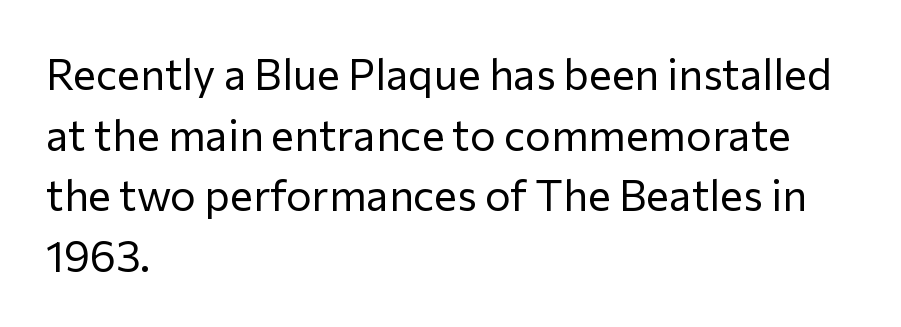
The line-height multiplier appears to be the usual default. Character widths vary here, with narrow letters taking less room than wide ones. The space beneath each line is pristine and unruled. This is not heavy type; no bold has been used. Is the letter spacing exaggerated? No — it looks like the ordinary default.
